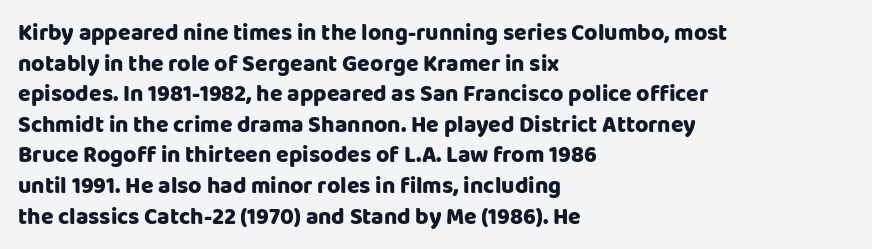
A typesetter would call this leading conventional body-copy spacing. No italicization has been applied; the sample stays upright. Tracking value appears to be zero — textbook default spacing. Short and long lines alike share a common starting point at left. Decoration check: the copy has no underline.
